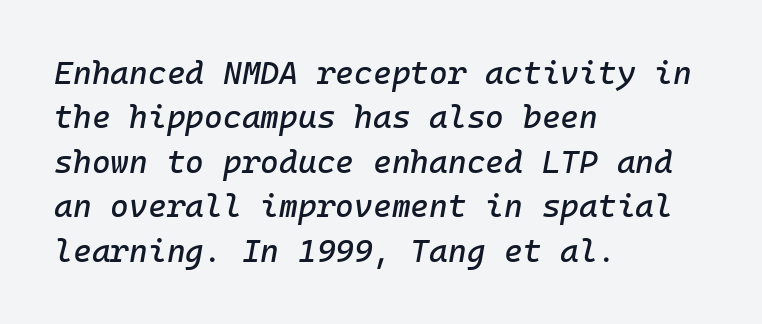
Q: Is the text italic (slanted)? A: Yes, it leans right by about 10 degrees.
Q: Is the text underlined? A: No.
Q: How is the paragraph aligned? A: Left-aligned.
Q: Is the spacing between letters normal or unusually wide? A: Normal.
Q: Is the spacing between lines tight, normal or loose? A: Normal.
Q: Width (condensed, normal, or wide)? A: Normal.
Q: Stroke contrast? A: Low.
Q: x-height? A: Medium.
Q: Monospaced? A: Yes.
